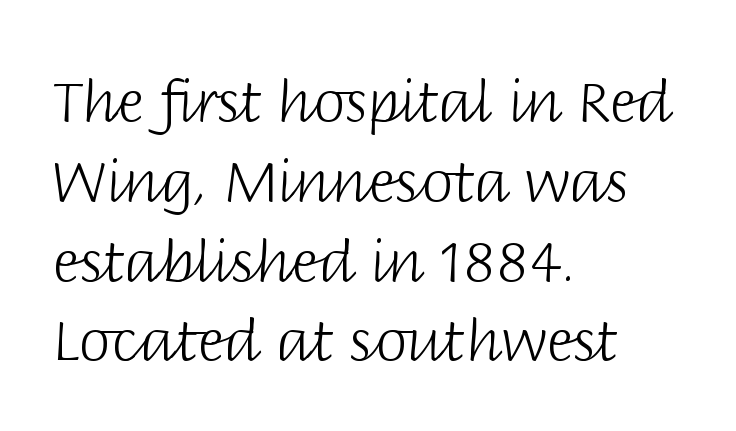
{"serif": "no", "italic": "no", "bold": "no", "weight": "light", "width": "normal", "stroke_contrast": "low", "x_height": "large", "monospaced": "no", "underline": "no", "align": "left", "line_spacing": "normal", "line_spacing_ratio": 1.4, "letter_spacing": "normal", "letter_spacing_em": 0.0, "glyph_px": 57}
